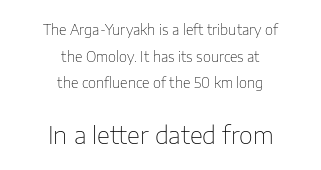
Look at the glyph heights: the lower group is clearly the bigger setting. Caption: multi-line text, centered on the measure. These glyphs show unthickened strokes, regular width or finer. Here the glyphs are tracked normally, forming tight word shapes. Compared with typical paragraphs, the rows here are farther apart. Characters remain perfectly vertical along every line.
